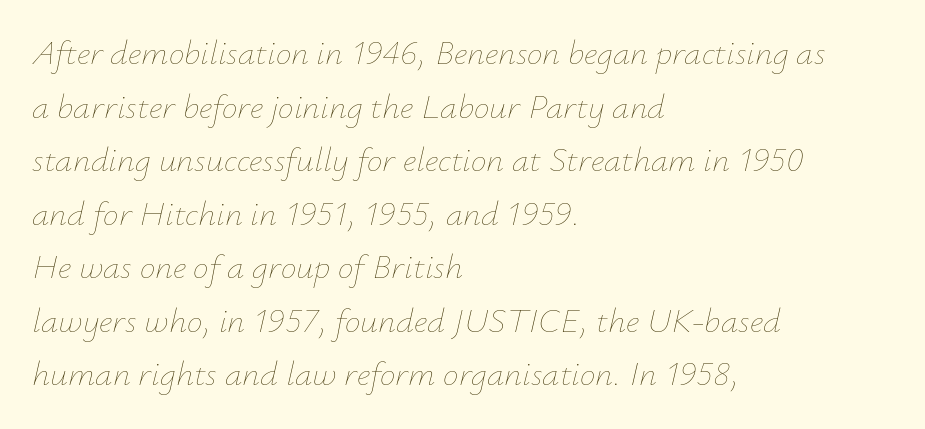
The image shows 35 px thin type, italic (leaning right); set left-aligned, normal line spacing (1.53x), normal letter spacing, not underlined; low stroke contrast and a small x-height.
